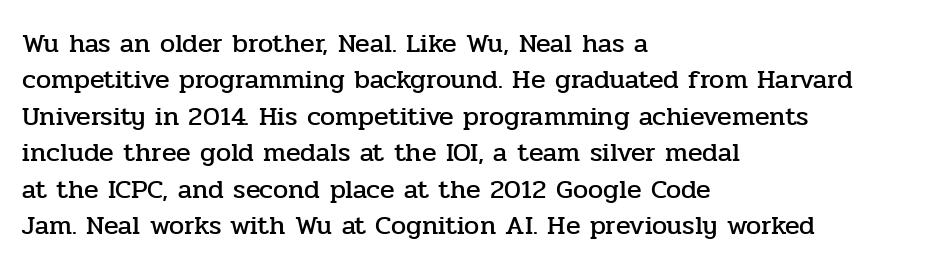
Tracking value appears to be zero — textbook default spacing. The type sits square on the baseline with zero lean. A clean baseline with only descenders dipping below it. Is the block centered? No — it sits flush against the left margin. Notice how descenders clear the ascenders below comfortably — that's standard leading.
